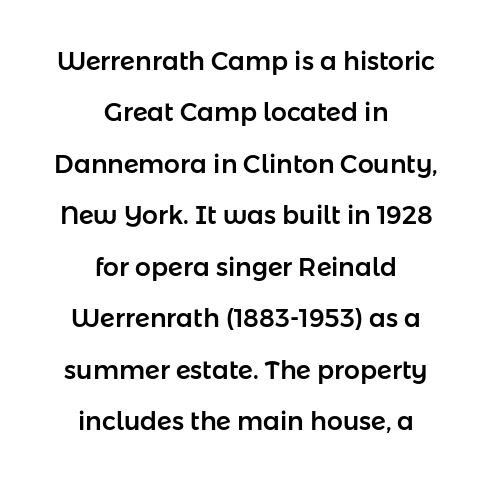
The gap between lines stays unmarked. Where is the straight margin? There isn't one; the lines are centered. The letters stand straight up with perfectly vertical stems. You could call the tracking neutral — neither tight nor loose. The lines are spread far apart with generous leading.
